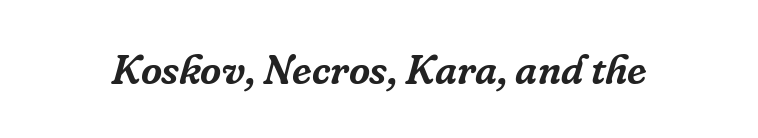
The image shows 41 px serif type, italic (leaning right); set normal letter spacing, not underlined; low stroke contrast and a medium x-height.
